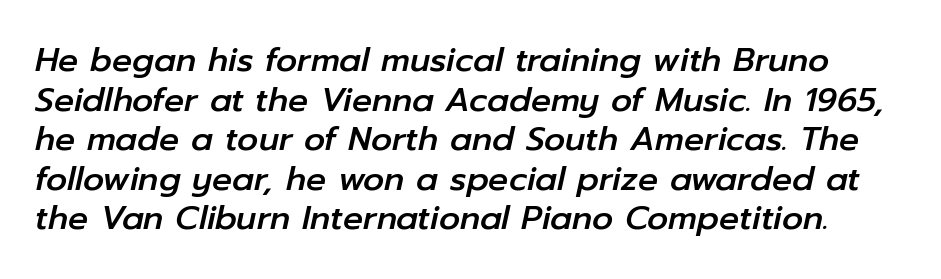
The image shows 33 px text type, italic (leaning right); set line spacing 1.2x, normal letter spacing, not underlined; low stroke contrast and a medium x-height.
